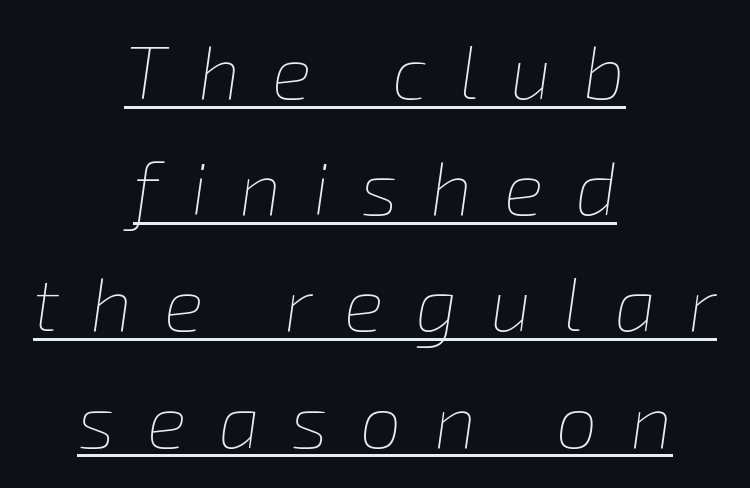
{"italic": "yes", "lean": "right", "slant_degrees": 8, "bold": "no", "weight": "thin", "width": "normal", "stroke_contrast": "low", "x_height": "medium", "monospaced": "no", "underline": "yes", "align": "center", "line_spacing": "normal", "line_spacing_ratio": 1.55, "letter_spacing": "wide", "letter_spacing_em": 0.42, "glyph_px": 75}
